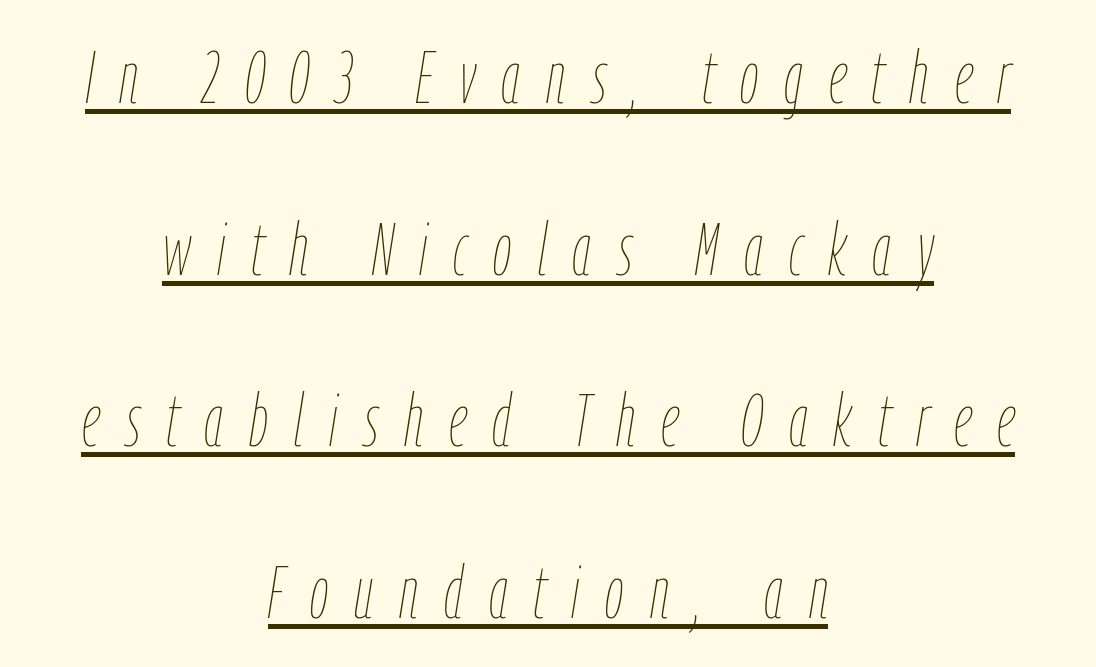
Q: Is the text bold? A: No.
Q: Is the text italic (slanted)? A: Yes, it leans right by about 9 degrees.
Q: Is the text underlined? A: Yes.
Q: How is the paragraph aligned? A: Centered.
Q: Is the spacing between letters normal or unusually wide? A: Unusually wide.
Q: Is the spacing between lines tight, normal or loose? A: Loose.
Q: Width (condensed, normal, or wide)? A: Condensed.
Q: Stroke contrast? A: Low.
Q: x-height? A: Medium.
Q: Monospaced? A: No.
